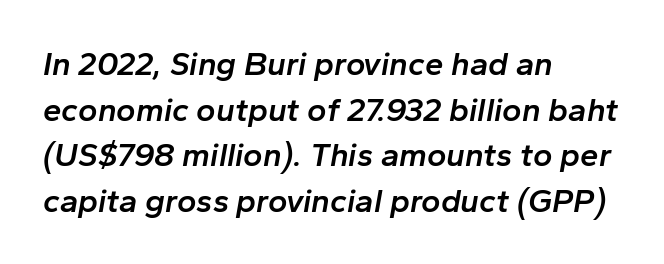
The image shows 33 px semibold type, italic (leaning right); set left-aligned, normal line spacing (1.38x), normal letter spacing, not underlined; low stroke contrast and a medium x-height.
